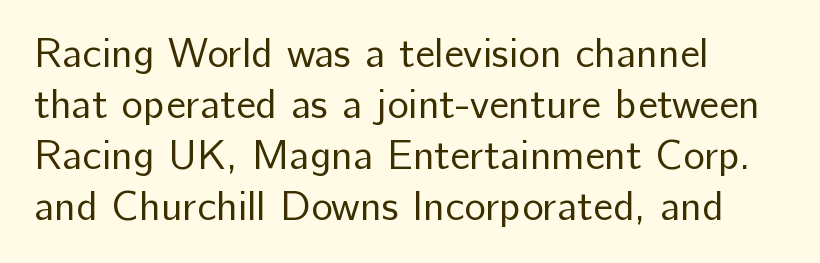
Q: Is the text bold? A: No.
Q: Is the text italic (slanted)? A: No, it is upright.
Q: Is the typeface a serif or a sans-serif typeface? A: Sans-serif.
Q: Is the text underlined? A: No.
Q: How is the paragraph aligned? A: Left-aligned.
Q: Is the spacing between letters normal or unusually wide? A: Normal.
Q: Width (condensed, normal, or wide)? A: Normal.
Q: Stroke contrast? A: Low.
Q: x-height? A: Medium.
Q: Monospaced? A: No.
